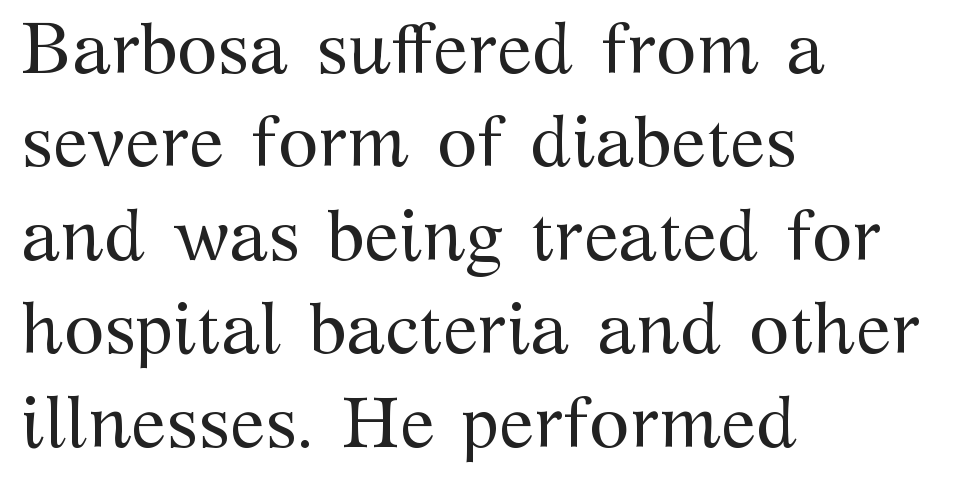
Q: Is the text bold? A: No.
Q: Is the text italic (slanted)? A: No, it is upright.
Q: Is the typeface a serif or a sans-serif typeface? A: Serif.
Q: Is the text underlined? A: No.
Q: How is the paragraph aligned? A: Left-aligned.
Q: Is the spacing between letters normal or unusually wide? A: Normal.
Q: Is the spacing between lines tight, normal or loose? A: Normal.
Q: Width (condensed, normal, or wide)? A: Normal.
Q: Stroke contrast? A: Medium.
Q: x-height? A: Medium.
Q: Monospaced? A: No.
